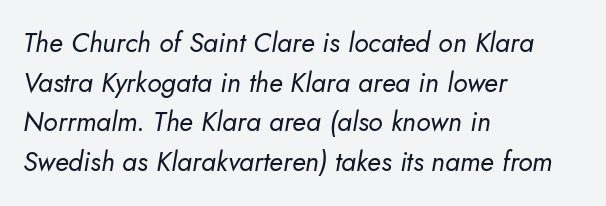
The image shows 27 px text type, italic (leaning right); set left-aligned, normal line spacing (1.47x), normal letter spacing, not underlined.
